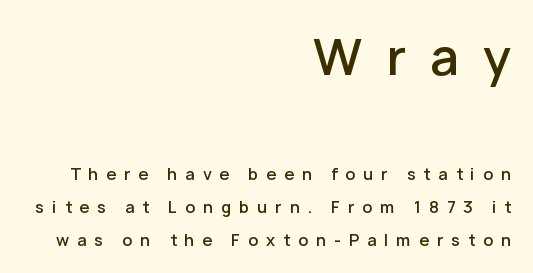
Q: Is the text bold? A: Semi-bold.
Q: Is the text italic (slanted)? A: No, it is upright.
Q: Is the typeface a serif or a sans-serif typeface? A: Sans-serif.
Q: Is the text underlined? A: No.
Q: How is the paragraph aligned? A: Right-aligned.
Q: Is the spacing between letters normal or unusually wide? A: Unusually wide.
Q: Is the spacing between lines tight, normal or loose? A: Loose.
Q: Which block of text is set in a larger size, the first (top) or the second (bottom)? A: The first (top) one.
Q: Width (condensed, normal, or wide)? A: Normal.
Q: Stroke contrast? A: Low.
Q: x-height? A: Medium.
Q: Monospaced? A: No.
